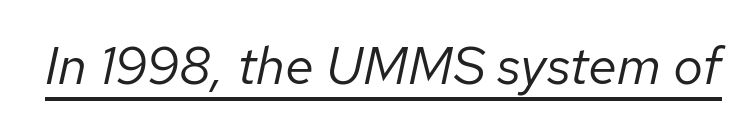
{"italic": "yes", "lean": "right", "slant_degrees": 12, "bold": "no", "weight": "regular", "width": "normal", "stroke_contrast": "low", "x_height": "medium", "monospaced": "no", "underline": "yes", "letter_spacing": "normal", "letter_spacing_em": 0.0, "glyph_px": 53}
